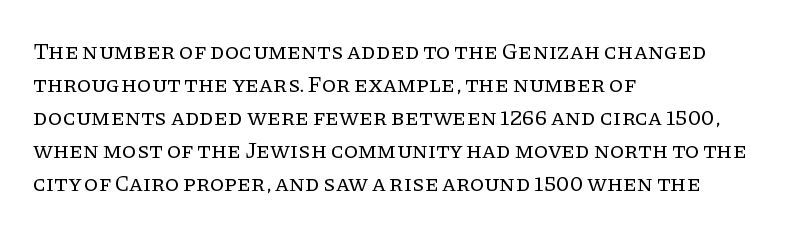
Honestly, the row spacing looks completely unremarkable. Caption: face not bold, strokes unweighted. Posture: vertical. This rendering features lettering with no underline. The setting favours the left margin, as ordinary paragraphs usually do.
